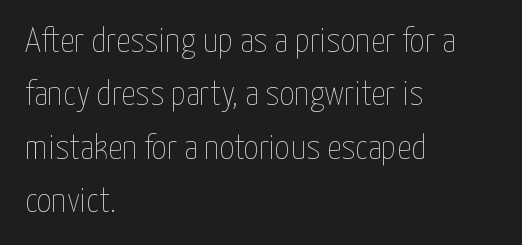
The passage shown stacks its lines at a standard gap. Spacing between characters is what you'd get straight out of the box. The rendering uses natural spacing where letterforms have individual widths. Letters rest on an invisible, unmarked baseline. The typeface has the unassuming heft of standard copy or less.
